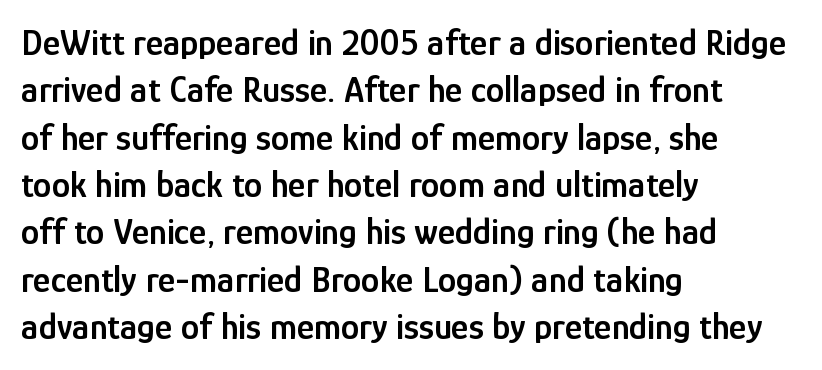
Each letter keeps its own natural width here, so spacing adapts to shape. Leftover space on each line is placed entirely after the last word. Font category for this specimen: sans-serif. The glyphs are unaccompanied by any horizontal stroke below them. A roman cut, with each character standing at attention.
